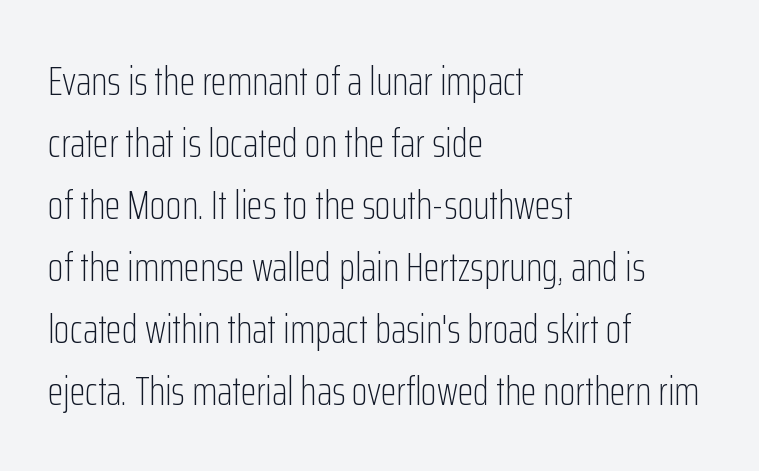
Q: Is the text bold? A: No.
Q: Is the text italic (slanted)? A: No, it is upright.
Q: Is the typeface a serif or a sans-serif typeface? A: Sans-serif.
Q: Is the text underlined? A: No.
Q: How is the paragraph aligned? A: Left-aligned.
Q: Is the spacing between letters normal or unusually wide? A: Normal.
Q: Is the spacing between lines tight, normal or loose? A: Normal.
Q: Width (condensed, normal, or wide)? A: Condensed.
Q: Stroke contrast? A: Low.
Q: x-height? A: Medium.
Q: Monospaced? A: No.
